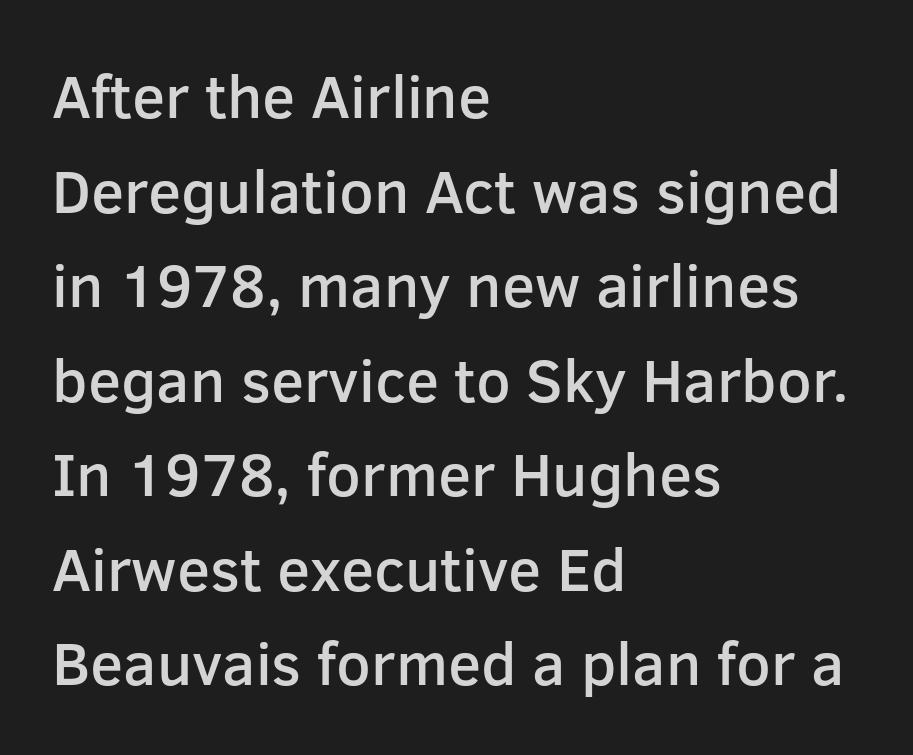
{"serif": "no", "italic": "no", "bold": "semi", "weight": "semibold", "width": "normal", "stroke_contrast": "low", "x_height": "medium", "monospaced": "no", "underline": "no", "align": "left", "line_spacing": "normal", "line_spacing_ratio": 1.55, "letter_spacing": "normal", "letter_spacing_em": 0.0, "glyph_px": 61}
